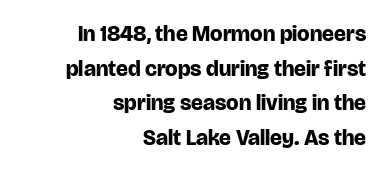
{"italic": "no", "bold": "yes", "underline": "no", "align": "right", "line_spacing": "normal", "line_spacing_ratio": 1.57, "letter_spacing": "normal", "letter_spacing_em": 0.0, "glyph_px": 22}
